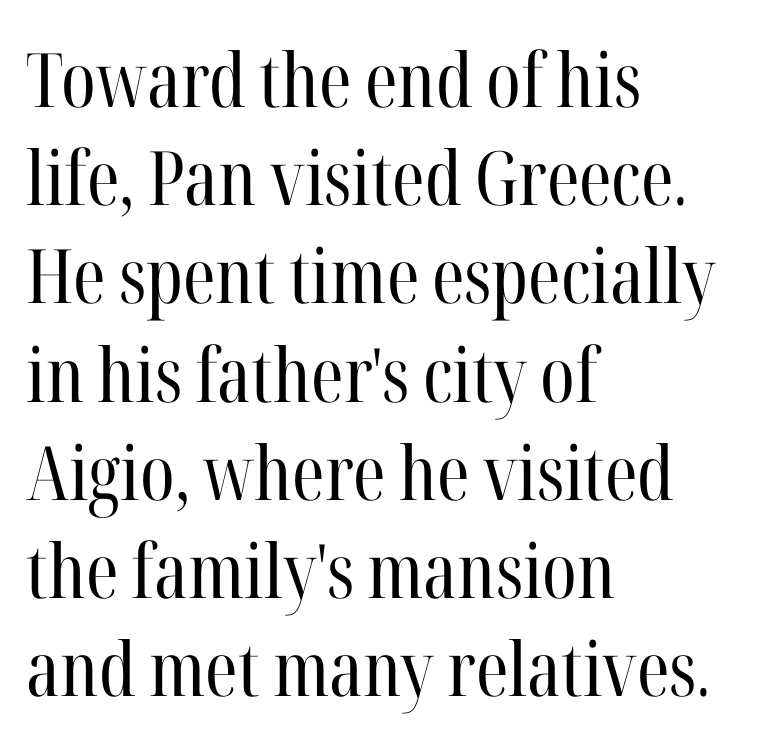
Q: Is the text bold? A: No.
Q: Is the text italic (slanted)? A: No, it is upright.
Q: Is the typeface a serif or a sans-serif typeface? A: Serif.
Q: Is the text underlined? A: No.
Q: How is the paragraph aligned? A: Left-aligned.
Q: Is the spacing between letters normal or unusually wide? A: Normal.
Q: Is the spacing between lines tight, normal or loose? A: Normal.
Q: Width (condensed, normal, or wide)? A: Condensed.
Q: Stroke contrast? A: High.
Q: x-height? A: Medium.
Q: Monospaced? A: No.
